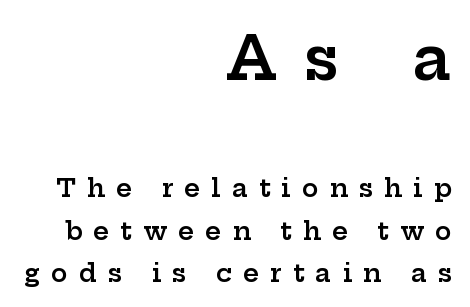
Q: Is the text bold? A: Semi-bold.
Q: Is the text italic (slanted)? A: No, it is upright.
Q: Is the typeface a serif or a sans-serif typeface? A: Serif.
Q: Is the text underlined? A: No.
Q: How is the paragraph aligned? A: Right-aligned.
Q: Is the spacing between letters normal or unusually wide? A: Unusually wide.
Q: Is the spacing between lines tight, normal or loose? A: Normal.
Q: Which block of text is set in a larger size, the first (top) or the second (bottom)? A: The first (top) one.
Q: Width (condensed, normal, or wide)? A: Wide.
Q: Stroke contrast? A: Low.
Q: x-height? A: Medium.
Q: Monospaced? A: No.
